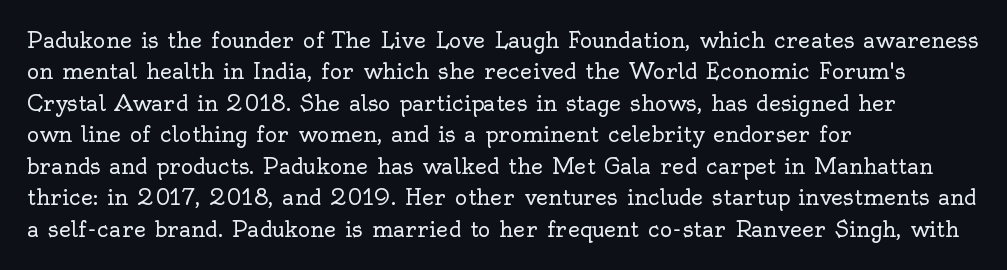
Q: Is the text bold? A: No.
Q: Is the text italic (slanted)? A: No, it is upright.
Q: Is the text underlined? A: No.
Q: How is the paragraph aligned? A: Left-aligned.
Q: Is the spacing between letters normal or unusually wide? A: Normal.
Q: Is the spacing between lines tight, normal or loose? A: Normal.
